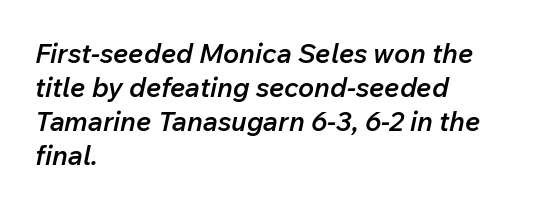
The image shows 27 px text type, italic (leaning right); set left-aligned, normal line spacing (1.26x), normal letter spacing, not underlined.
